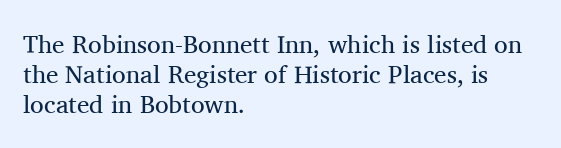
Q: Is the text bold? A: No.
Q: Is the text italic (slanted)? A: No, it is upright.
Q: Is the text underlined? A: No.
Q: How is the paragraph aligned? A: Left-aligned.
Q: Is the spacing between letters normal or unusually wide? A: Normal.
